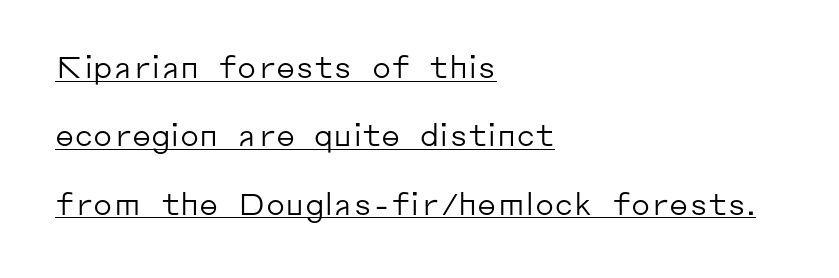
The image shows 30 px regular-weight sans-serif type, upright; set left-aligned, loose line spacing (2.28x), normal letter spacing, underlined; low stroke contrast and a medium x-height.
